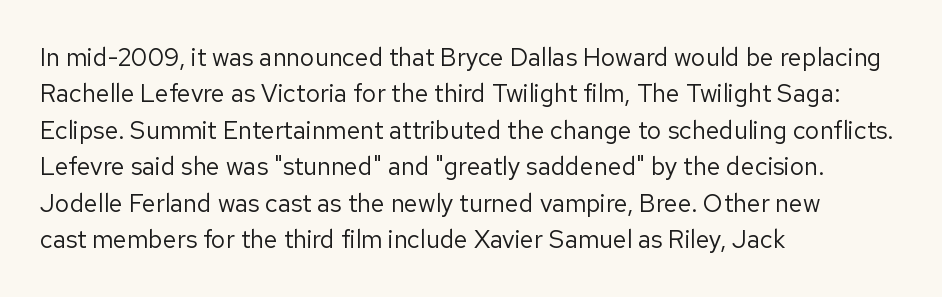
Q: Is the text bold? A: No.
Q: Is the text italic (slanted)? A: No, it is upright.
Q: Is the text underlined? A: No.
Q: How is the paragraph aligned? A: Left-aligned.
Q: Is the spacing between letters normal or unusually wide? A: Normal.
Q: Is the spacing between lines tight, normal or loose? A: Normal.
